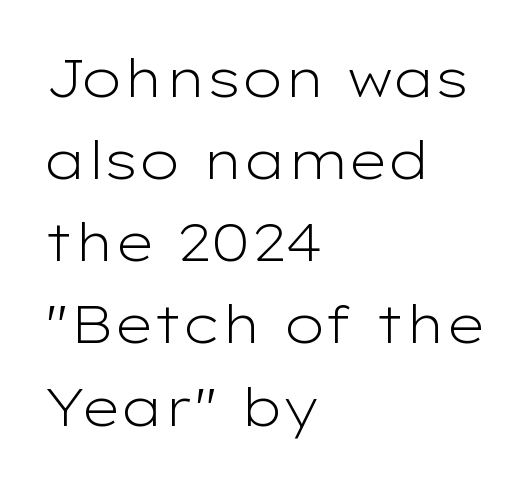
No chunkiness to these letters — they're not bold. The zone under the glyphs is completely vacant. Each line starts at the same left margin while the right side varies. Varying glyph widths throughout — classic text-font behaviour. The letters sit at their default tracking, neither squeezed nor spread.
